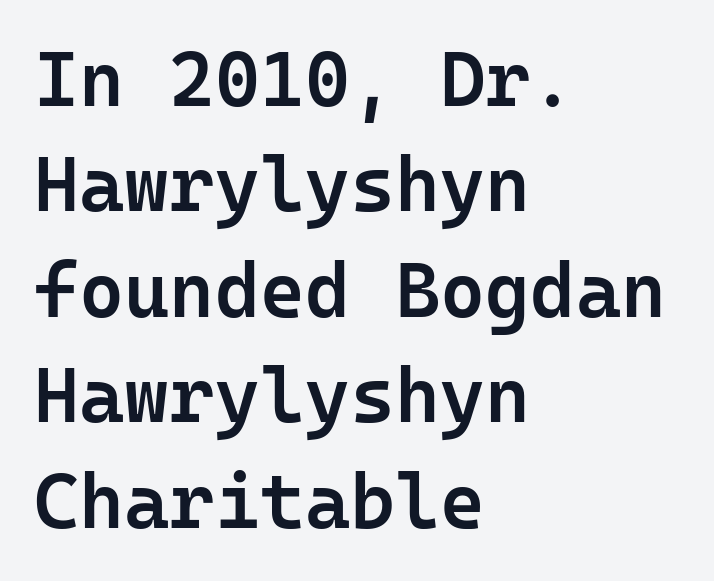
Q: Is the text bold? A: Semi-bold.
Q: Is the text italic (slanted)? A: No, it is upright.
Q: Is the typeface a serif or a sans-serif typeface? A: Sans-serif.
Q: Is the text underlined? A: No.
Q: How is the paragraph aligned? A: Left-aligned.
Q: Is the spacing between letters normal or unusually wide? A: Normal.
Q: Is the spacing between lines tight, normal or loose? A: Normal.
Q: Width (condensed, normal, or wide)? A: Normal.
Q: Stroke contrast? A: Low.
Q: x-height? A: Medium.
Q: Monospaced? A: Yes.
